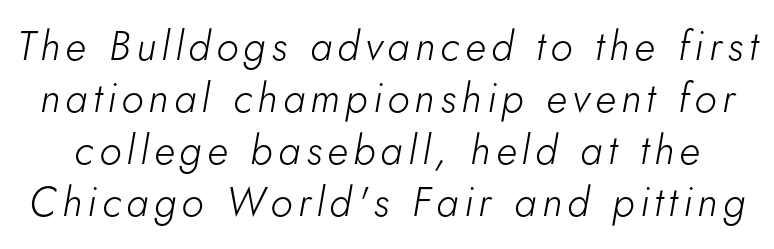
Q: Is the text bold? A: No.
Q: Is the text italic (slanted)? A: Yes, it leans right by about 5 degrees.
Q: Is the text underlined? A: No.
Q: Is the spacing between lines tight, normal or loose? A: Normal.
Q: Width (condensed, normal, or wide)? A: Normal.
Q: Stroke contrast? A: Low.
Q: x-height? A: Small.
Q: Monospaced? A: No.
